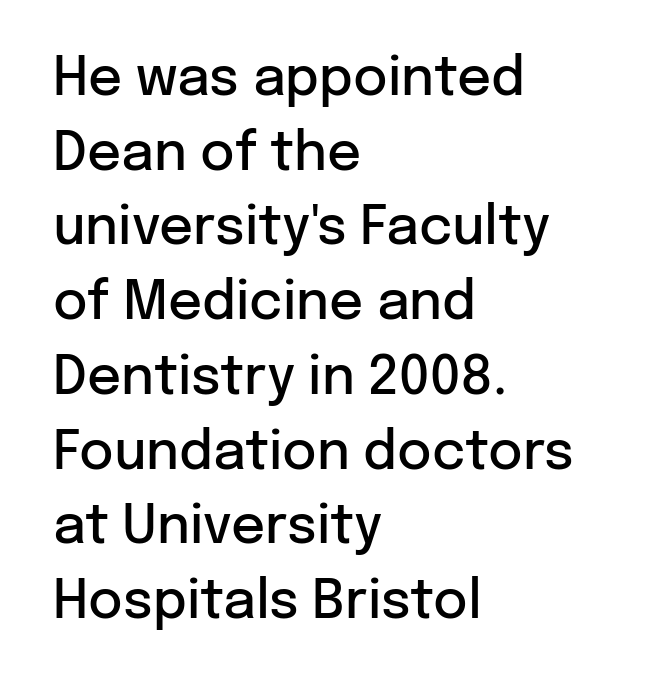
The image shows 53 px semibold sans-serif type, upright; set left-aligned, normal line spacing (1.41x), normal letter spacing, not underlined; low stroke contrast and a medium x-height.
